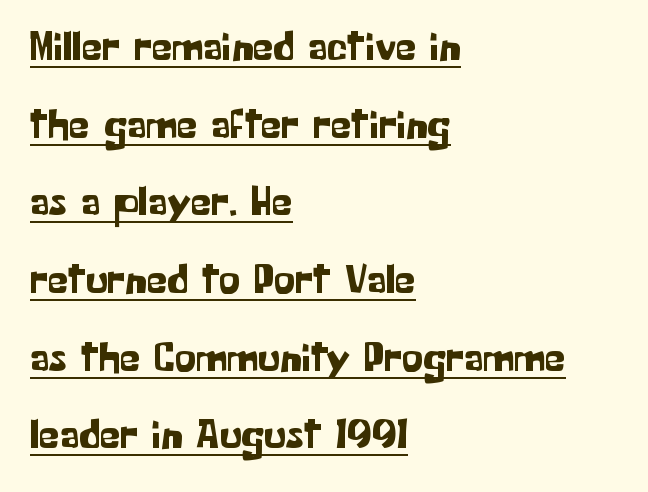
The typeface chosen for these lines omits serifs. Has an underline been added? It has. A typesetter would mark this as roman, not italic. If you drew a ruler down the left edge, every line would touch it. Words appear dense and cohesive because spacing is normal.
